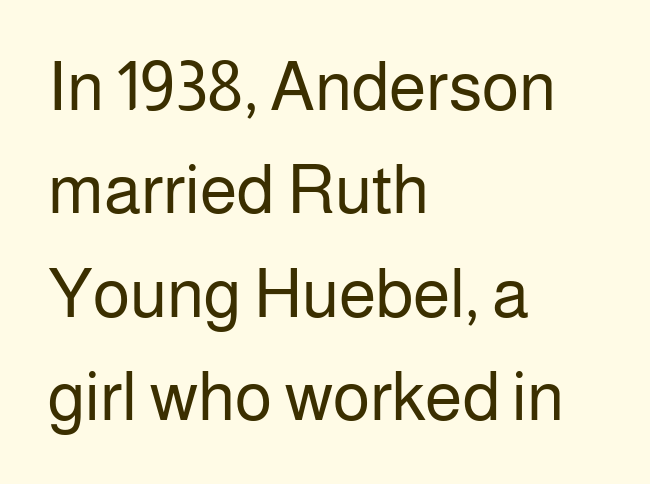
Layout note: lines flush left. You could not count columns in this text — the font is proportionally spaced. The font is comparable to plain body text, perhaps lighter. Designer's note — italics off, roman on. No feet cap the strokes, marking this as sans-serif type.
